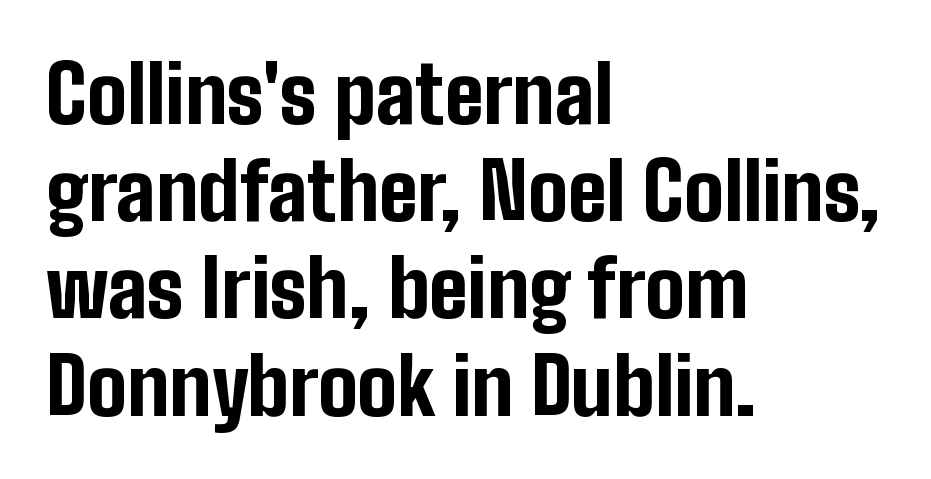
Q: Is the text bold? A: Yes.
Q: Is the text italic (slanted)? A: No, it is upright.
Q: Is the typeface a serif or a sans-serif typeface? A: Sans-serif.
Q: Is the text underlined? A: No.
Q: How is the paragraph aligned? A: Left-aligned.
Q: Is the spacing between letters normal or unusually wide? A: Normal.
Q: Width (condensed, normal, or wide)? A: Condensed.
Q: Stroke contrast? A: Low.
Q: x-height? A: Medium.
Q: Monospaced? A: No.
